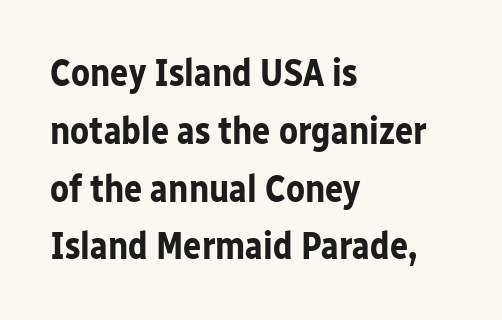
Alignment: flush left. Rule under the text: the space is simply empty. In terms of weight, the rendering is a true, heavy bold. Character widths vary here, with narrow letters taking less room than wide ones. Quick note: interline space is typical. Is there any slant? The stems are plumb.
